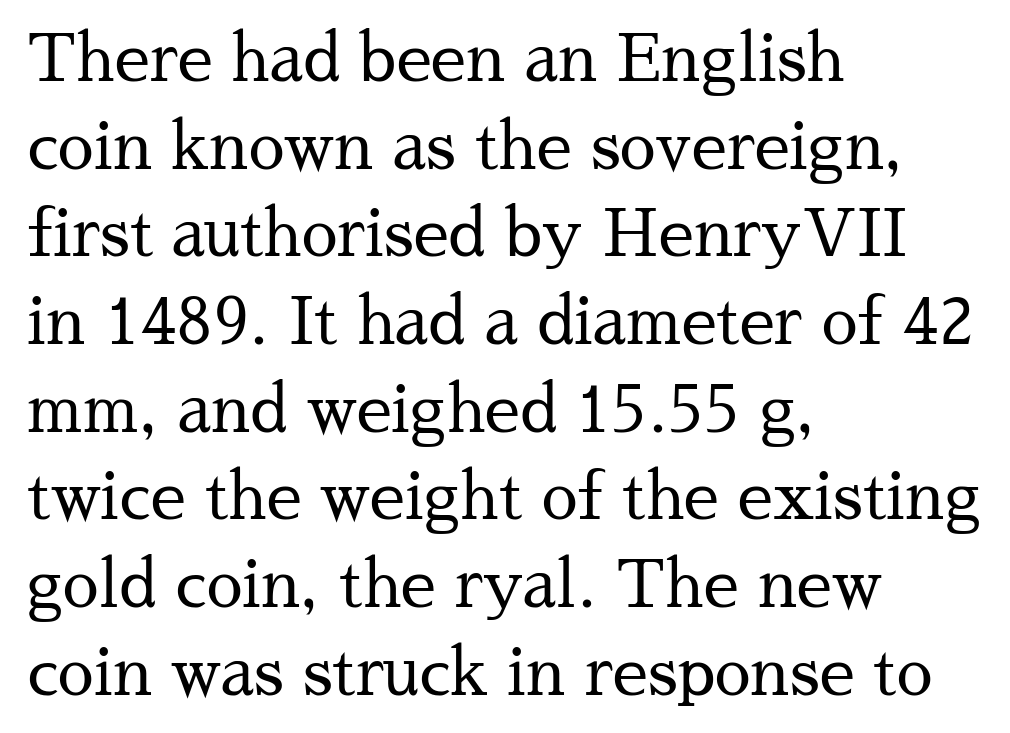
Q: Is the text bold? A: No.
Q: Is the text italic (slanted)? A: No, it is upright.
Q: Is the typeface a serif or a sans-serif typeface? A: Serif.
Q: Is the text underlined? A: No.
Q: How is the paragraph aligned? A: Left-aligned.
Q: Is the spacing between letters normal or unusually wide? A: Normal.
Q: Is the spacing between lines tight, normal or loose? A: Normal.
Q: Width (condensed, normal, or wide)? A: Normal.
Q: Stroke contrast? A: Medium.
Q: x-height? A: Medium.
Q: Monospaced? A: No.
